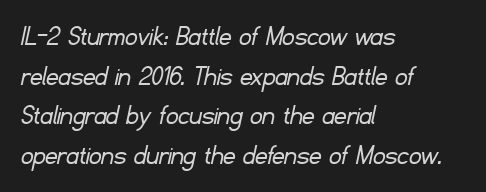
Q: Is the text bold? A: No.
Q: Is the typeface a serif or a sans-serif typeface? A: Sans-serif.
Q: Is the text underlined? A: No.
Q: How is the paragraph aligned? A: Left-aligned.
Q: Is the spacing between letters normal or unusually wide? A: Normal.
Q: Is the spacing between lines tight, normal or loose? A: Normal.
Q: Width (condensed, normal, or wide)? A: Normal.
Q: Stroke contrast? A: Low.
Q: x-height? A: Small.
Q: Monospaced? A: No.
